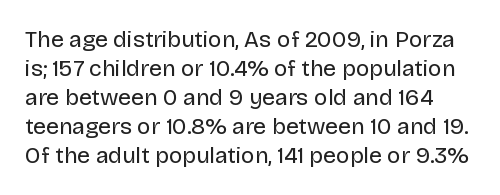
The image shows 23 px text type, upright; set normal line spacing (1.26x), normal letter spacing, not underlined.
